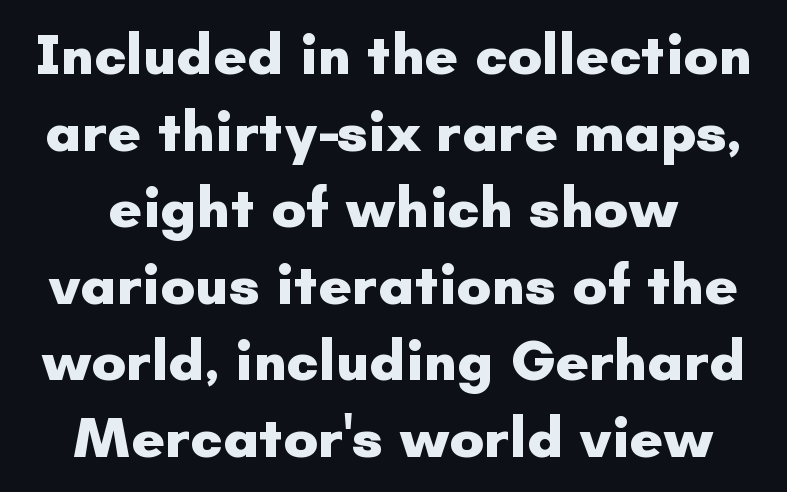
The image shows 58 px heavy sans-serif type, upright; set normal line spacing (1.32x), normal letter spacing, not underlined; low stroke contrast and a small x-height.
